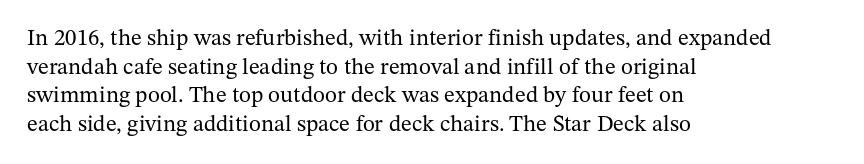
The image shows 23 px text type, upright; set left-aligned, line spacing 1.24x, normal letter spacing, not underlined.
